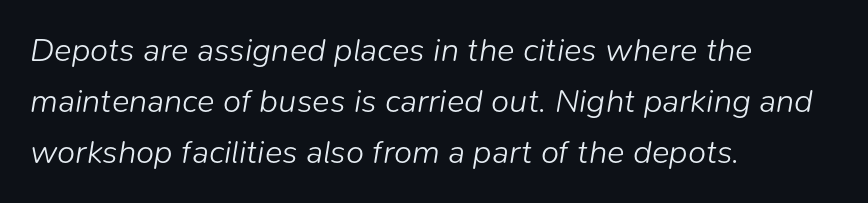
{"italic": "yes", "lean": "right", "slant_degrees": 9, "bold": "no", "weight": "light", "width": "normal", "stroke_contrast": "low", "x_height": "medium", "monospaced": "no", "underline": "no", "align": "left", "line_spacing": "normal", "line_spacing_ratio": 1.55, "letter_spacing": "normal", "letter_spacing_em": 0.0, "glyph_px": 33}
